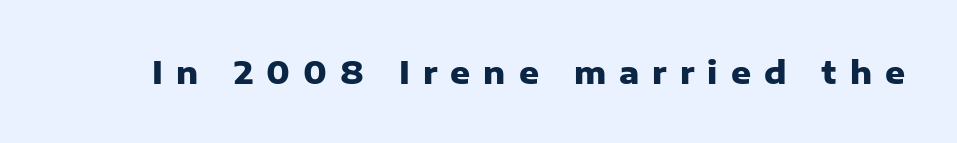
{"serif": "no", "italic": "no", "bold": "yes", "weight": "heavy", "width": "normal", "stroke_contrast": "low", "x_height": "medium", "monospaced": "no", "underline": "no", "letter_spacing": "wide", "letter_spacing_em": 0.42, "glyph_px": 31}
